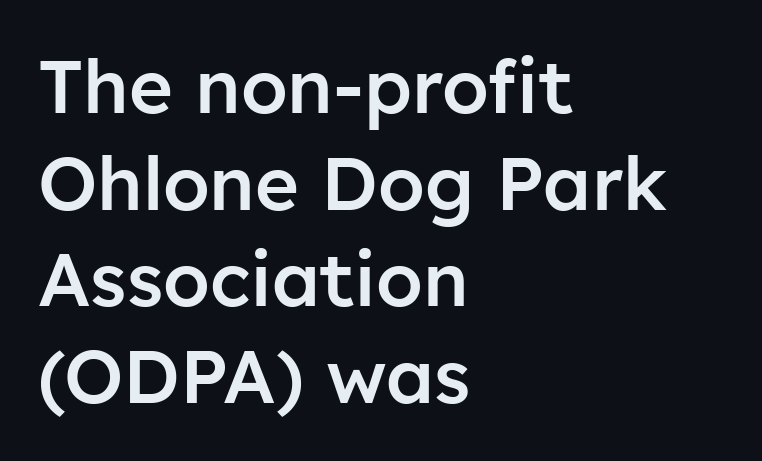
In terms of leading, this rendering sits right in the middle. Typesetter's note: demi weight, one step under bold. The letters advance in unequal steps, a hallmark of proportional type. Unlike a traditional serif, this face leaves its strokes unadorned. Look at the tracking — it's just the regular setting, nothing added.
